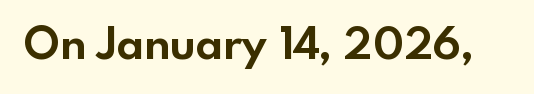
What weight is shown? A full bold with thick strokes. Glance below the letters and you will spot only blank space. These lines are rendered in a variable-pitch font. You can tell from the bare stems that sans-serif type was used. The typography opts for an upright posture over an oblique one.
